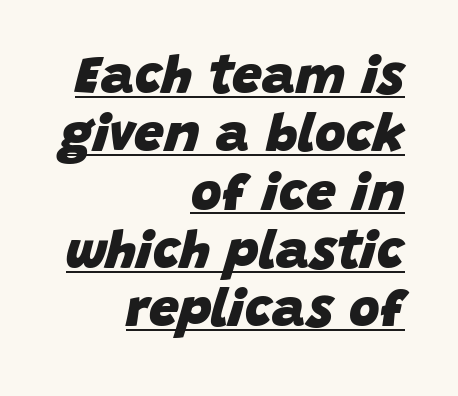
Q: Is the text bold? A: Yes.
Q: Is the text italic (slanted)? A: Yes, it leans right by about 15 degrees.
Q: Is the text underlined? A: Yes.
Q: How is the paragraph aligned? A: Right-aligned.
Q: Is the spacing between letters normal or unusually wide? A: Normal.
Q: Is the spacing between lines tight, normal or loose? A: Tight.
Q: Width (condensed, normal, or wide)? A: Normal.
Q: Stroke contrast? A: Low.
Q: x-height? A: Large.
Q: Monospaced? A: No.
